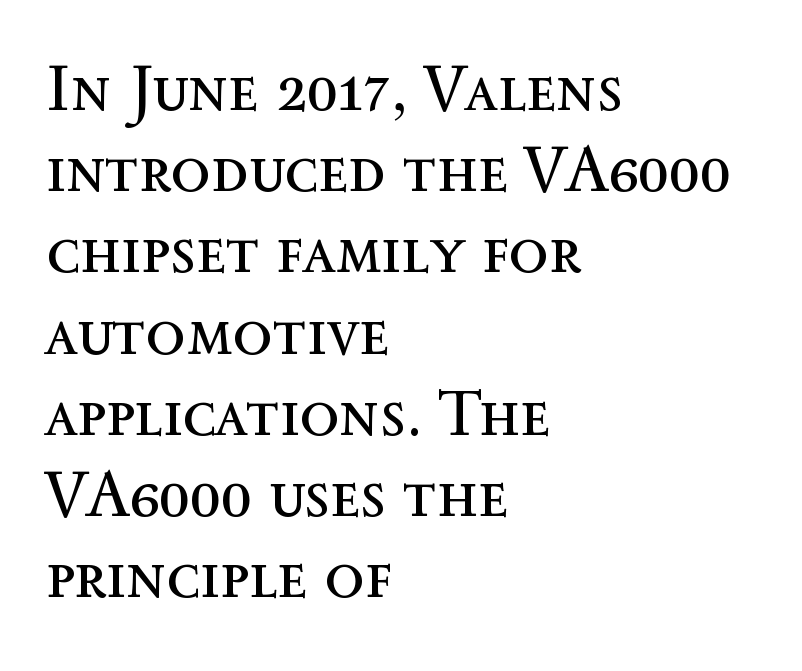
Reading down the column, the eye jumps a familiar distance to each next line. Summary of weight: not heavy and not bold. The letters stand upright; this is a roman face. The setting favours the left margin, as ordinary paragraphs usually do.
